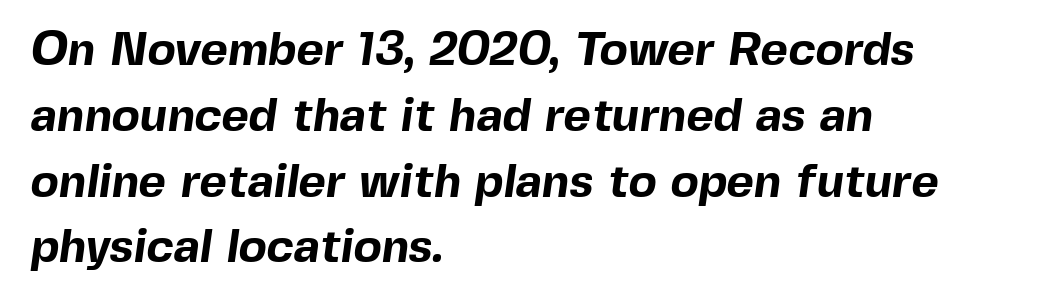
{"serif": "no", "bold": "yes", "weight": "bold", "width": "normal", "x_height": "medium", "monospaced": "no", "underline": "no", "align": "left", "line_spacing": "normal", "line_spacing_ratio": 1.4, "letter_spacing": "normal", "letter_spacing_em": 0.0, "glyph_px": 47}
